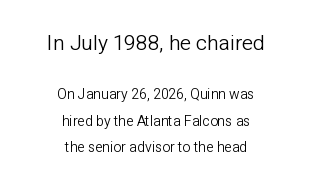
The image shows 21 px text type, upright; set centered, line spacing 1.89x, normal letter spacing, not underlined; the first (top) block is 1.5x larger.
